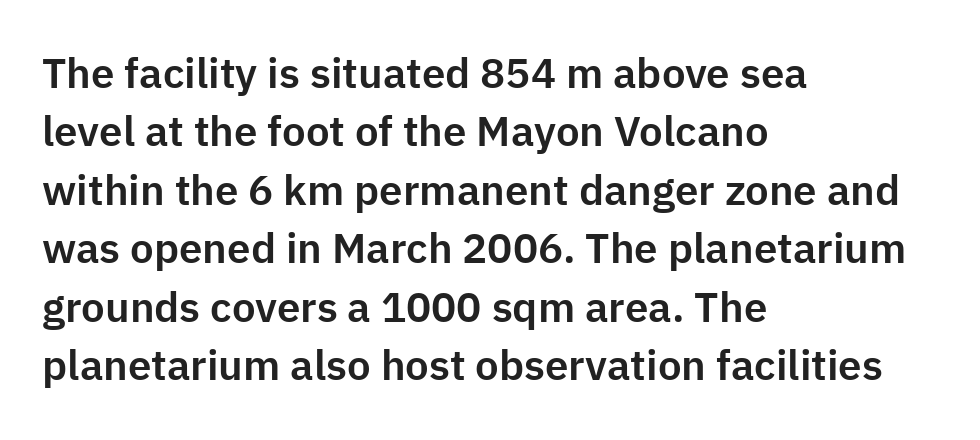
The font's upright variant was chosen for this text. The letterforms sit shoulder to shoulder at normal distance. A clean baseline with only descenders dipping below it. Is this a fixed-width face? No — the glyphs have proportional, varying widths.
